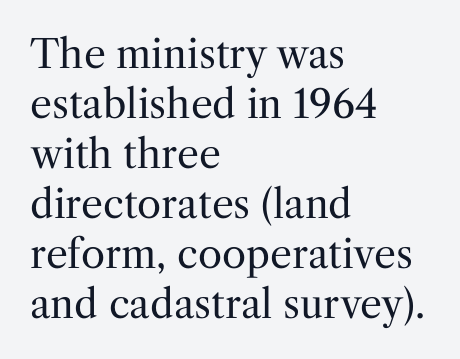
Q: Is the text bold? A: No.
Q: Is the text italic (slanted)? A: No, it is upright.
Q: Is the typeface a serif or a sans-serif typeface? A: Serif.
Q: Is the text underlined? A: No.
Q: How is the paragraph aligned? A: Left-aligned.
Q: Is the spacing between letters normal or unusually wide? A: Normal.
Q: Is the spacing between lines tight, normal or loose? A: Normal.
Q: Width (condensed, normal, or wide)? A: Normal.
Q: Stroke contrast? A: Medium.
Q: x-height? A: Medium.
Q: Monospaced? A: No.
